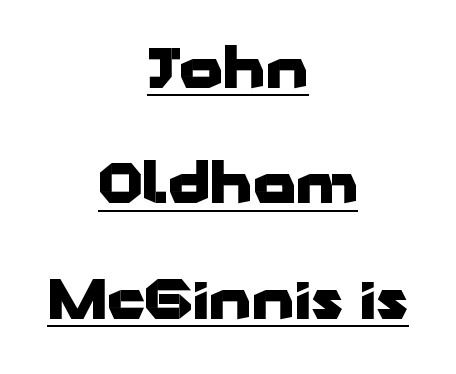
Every row of glyphs is offset so its center matches the block's center. Examine the stroke ends and you'll find no serifs. A typesetter would mark this as roman, not italic. Heft: maximum for text — a bold.
